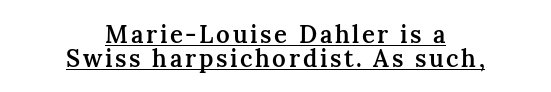
Q: Is the text bold? A: Semi-bold.
Q: Is the text italic (slanted)? A: No, it is upright.
Q: Is the text underlined? A: Yes.
Q: How is the paragraph aligned? A: Centered.
Q: Is the spacing between lines tight, normal or loose? A: Tight.
